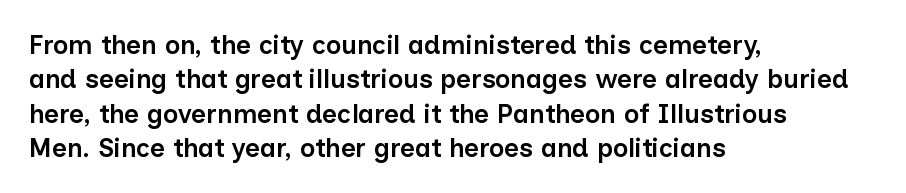
Q: Is the text bold? A: Semi-bold.
Q: Is the text italic (slanted)? A: No, it is upright.
Q: Is the text underlined? A: No.
Q: How is the paragraph aligned? A: Left-aligned.
Q: Is the spacing between letters normal or unusually wide? A: Normal.
Q: Is the spacing between lines tight, normal or loose? A: Normal.
